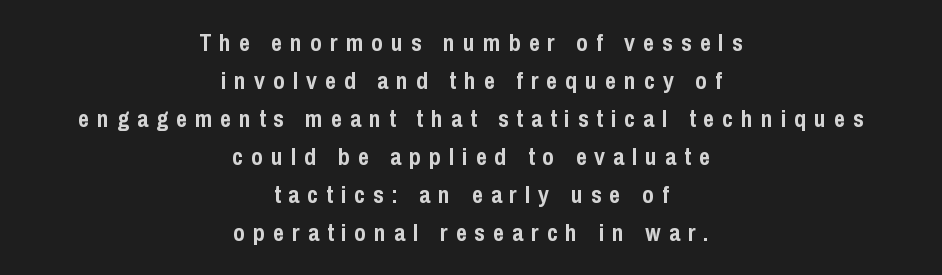
Q: Is the text bold? A: Yes.
Q: Is the text italic (slanted)? A: No, it is upright.
Q: Is the text underlined? A: No.
Q: How is the paragraph aligned? A: Centered.
Q: Is the spacing between letters normal or unusually wide? A: Unusually wide.
Q: Is the spacing between lines tight, normal or loose? A: Normal.
